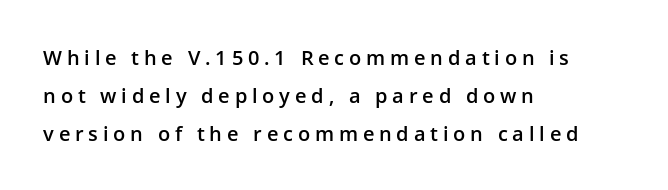
A semibold gives these letters moderate extra thickness, short of bold. The face used here is rendered with a markedly widened letterfit. The lettering holds an erect, upright posture throughout. This sample is left-justified, so line endings fall wherever the words run out. The gap between lines stays unmarked.
